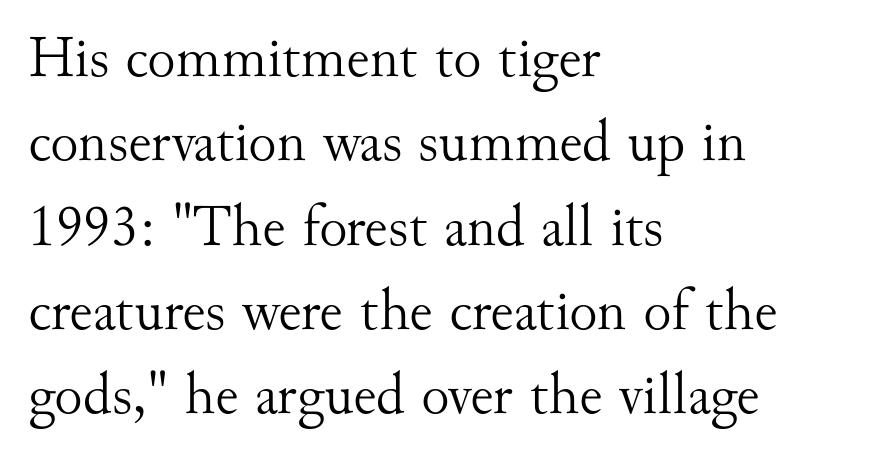
Q: Is the text bold? A: No.
Q: Is the text italic (slanted)? A: No, it is upright.
Q: Is the typeface a serif or a sans-serif typeface? A: Serif.
Q: Is the text underlined? A: No.
Q: How is the paragraph aligned? A: Left-aligned.
Q: Is the spacing between letters normal or unusually wide? A: Normal.
Q: Is the spacing between lines tight, normal or loose? A: Normal.
Q: Width (condensed, normal, or wide)? A: Normal.
Q: Stroke contrast? A: Medium.
Q: x-height? A: Small.
Q: Monospaced? A: No.
